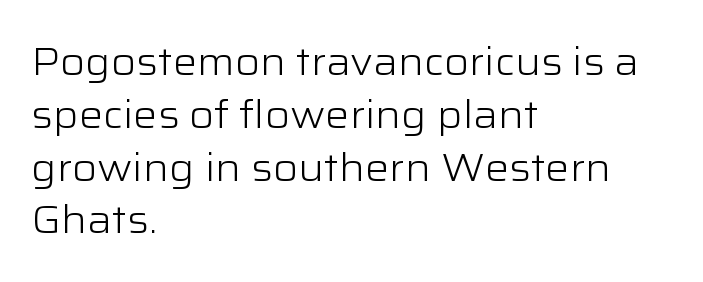
The image shows 38 px light, wide sans-serif type, upright; set left-aligned, normal line spacing (1.39x), normal letter spacing, not underlined; low stroke contrast and a medium x-height.
